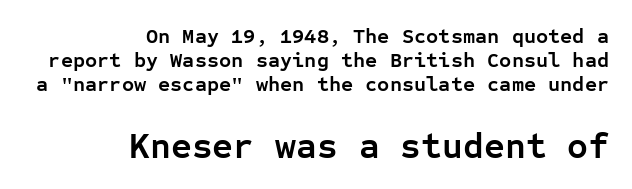
Font category for this specimen: sans-serif. Short and long lines alike share a common ending point at right. No word sits above an underline. The block of text is dense from top to bottom, with scant space between rows. Upright lettering throughout.
